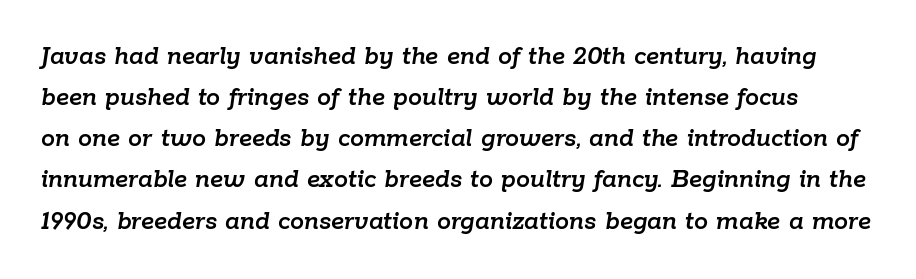
The whole block is typeset with a tilt. Varying glyph widths throughout — classic text-font behaviour. Anything drawn beneath the words? Only blank space. Short note: letters normally spaced. The space between consecutive lines is moderate.
